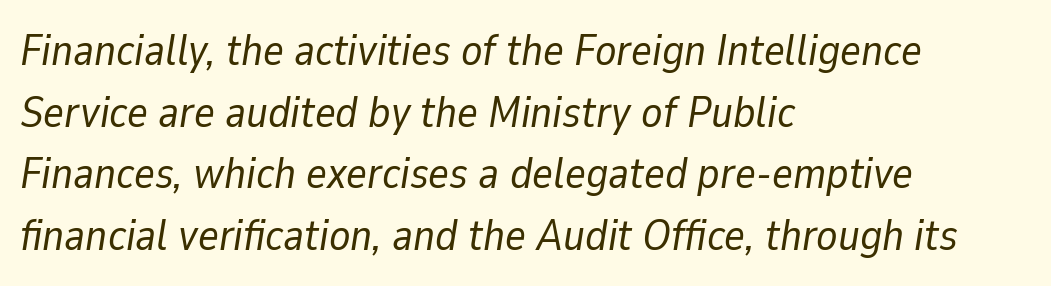
{"italic": "yes", "lean": "right", "slant_degrees": 9, "bold": "no", "weight": "regular", "width": "normal", "stroke_contrast": "low", "x_height": "medium", "monospaced": "no", "underline": "no", "align": "left", "line_spacing": "normal", "line_spacing_ratio": 1.4, "letter_spacing": "normal", "letter_spacing_em": 0.0, "glyph_px": 44}
